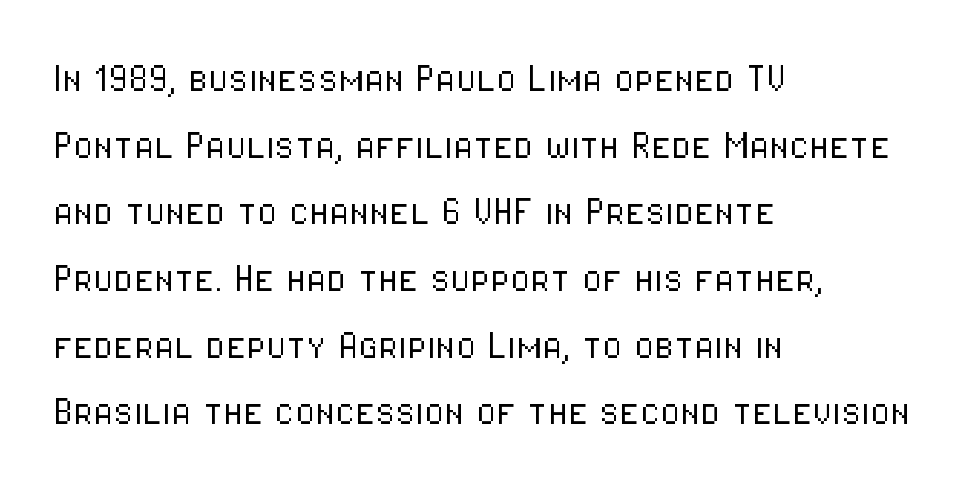
{"serif": "no", "italic": "no", "bold": "no", "weight": "light", "width": "condensed", "stroke_contrast": "low", "x_height": "medium", "monospaced": "no", "underline": "no", "align": "left", "line_spacing": "normal", "line_spacing_ratio": 1.45, "letter_spacing": "normal", "letter_spacing_em": 0.0, "glyph_px": 46}
